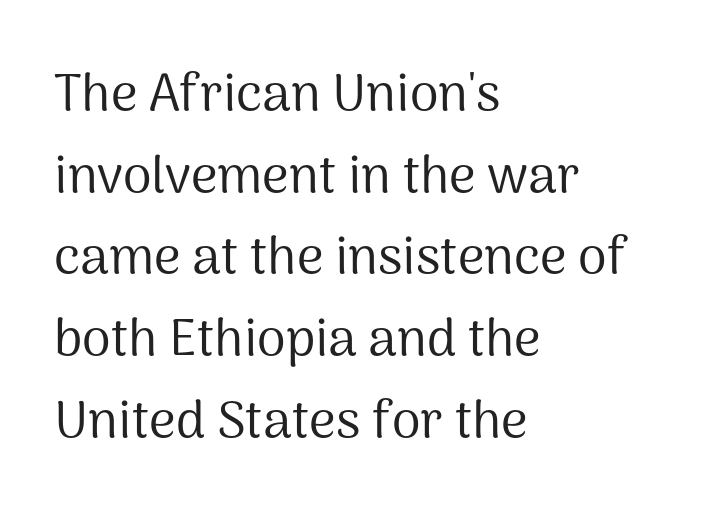
{"serif": "no", "italic": "no", "bold": "no", "weight": "regular", "width": "normal", "stroke_contrast": "medium", "x_height": "medium", "monospaced": "no", "underline": "no", "align": "left", "line_spacing": "normal", "line_spacing_ratio": 1.57, "letter_spacing": "normal", "letter_spacing_em": 0.0, "glyph_px": 52}
